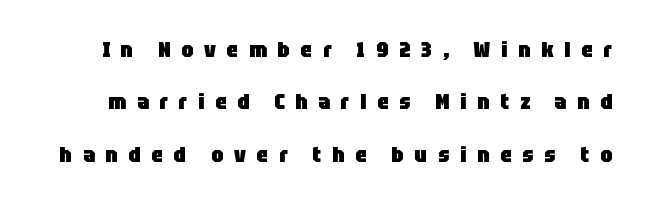
Set as a true bold cut, around the 700 mark. This block would shrink considerably if given ordinary leading; it's expanded now. Rule under the text: the space is simply empty. Compared with typical body copy, the letter spacing here is much looser.
